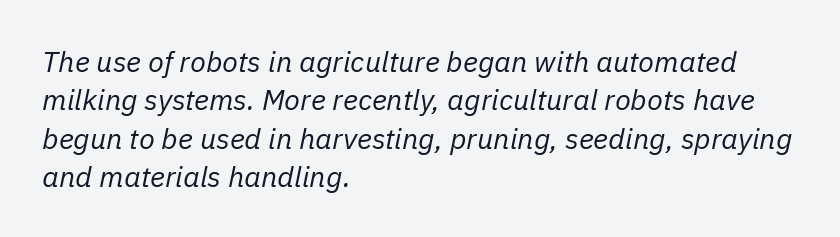
This block has exactly the height ordinary leading produces. The compositor pushed each line to the left boundary. Each letter keeps its own natural width here, so spacing adapts to shape. Descenders hang freely into open space. Emphasis-style slanted type is in use.
